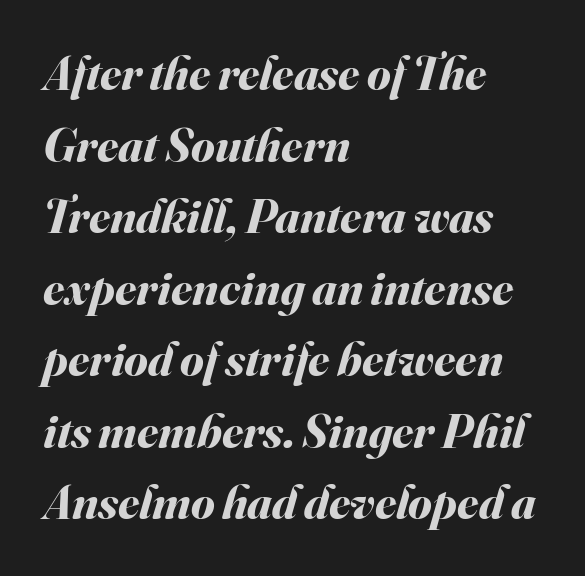
Does the lettering tilt? It does — this is italic. The typesetting leans heavy: a genuine bold. Proportional: the letters do not fall into vertical columns. Plain, unruled lines of type. Regarding leading, the lines here are spaced in the standard way.
